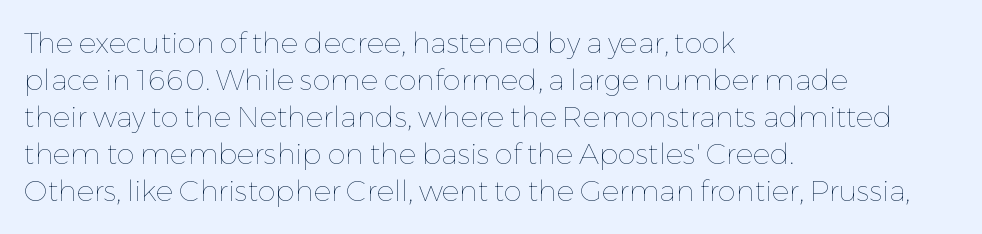
Q: Is the text bold? A: No.
Q: Is the text italic (slanted)? A: No, it is upright.
Q: Is the text underlined? A: No.
Q: How is the paragraph aligned? A: Left-aligned.
Q: Is the spacing between letters normal or unusually wide? A: Normal.
Q: Is the spacing between lines tight, normal or loose? A: Normal.
Q: Width (condensed, normal, or wide)? A: Normal.
Q: Stroke contrast? A: Low.
Q: x-height? A: Medium.
Q: Monospaced? A: No.
